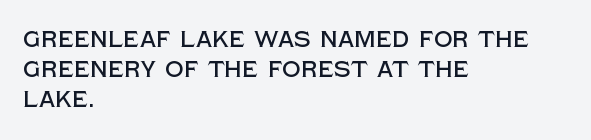
Q: Is the text italic (slanted)? A: No, it is upright.
Q: Is the text underlined? A: No.
Q: How is the paragraph aligned? A: Left-aligned.
Q: Is the spacing between letters normal or unusually wide? A: Normal.
Q: Is the spacing between lines tight, normal or loose? A: Normal.
